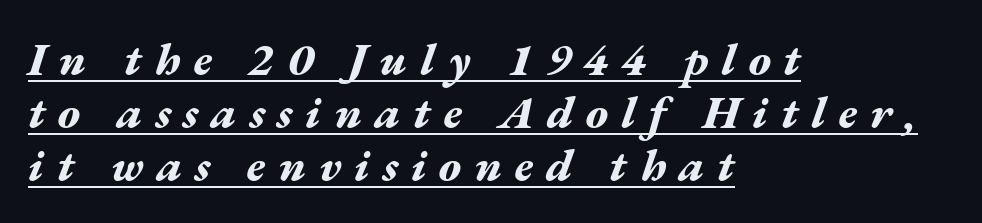
Is there an underline? Yes — a line sits under the letters. You could barely slide anything between these rows. Italic? Definitely — the glyphs are oblique. Observe the wide spacing: letters keep a clear distance from each other. Caption: bold face, heavy strokes. In CSS terms this would be text-align: left.
